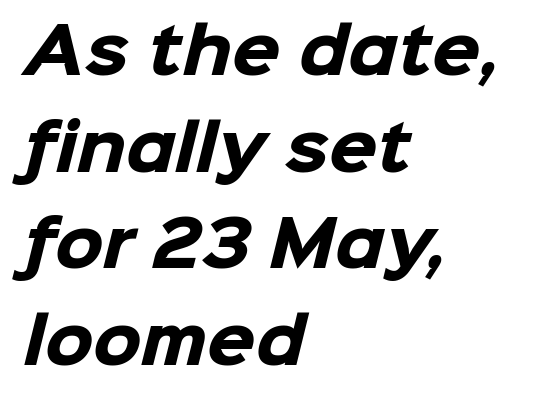
The image shows 62 px heavy sans-serif type; set left-aligned, normal line spacing (1.56x), normal letter spacing, not underlined; low stroke contrast and a medium x-height.
